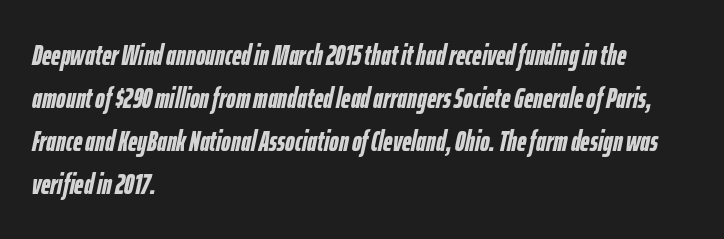
Just letters on the line, the space beneath them empty. Interline gaps are of average width in this sample. An italicized treatment has been applied to the whole sample. Looks like regular typesetting: each glyph gets only the width it needs. Standard letterfit; no display-style spreading of the glyphs.
